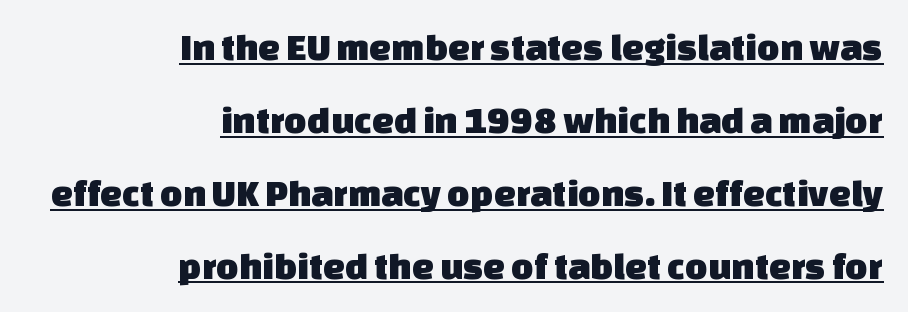
Q: Is the typeface a serif or a sans-serif typeface? A: Sans-serif.
Q: Is the text underlined? A: Yes.
Q: How is the paragraph aligned? A: Right-aligned.
Q: Is the spacing between letters normal or unusually wide? A: Normal.
Q: Width (condensed, normal, or wide)? A: Normal.
Q: Stroke contrast? A: Low.
Q: x-height? A: Large.
Q: Monospaced? A: No.
